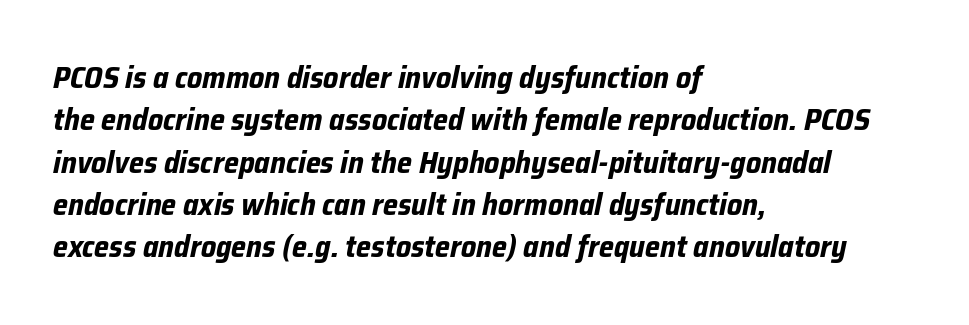
Q: Is the text bold? A: Yes.
Q: Is the text italic (slanted)? A: Yes, it leans right by about 12 degrees.
Q: Is the text underlined? A: No.
Q: How is the paragraph aligned? A: Left-aligned.
Q: Is the spacing between letters normal or unusually wide? A: Normal.
Q: Is the spacing between lines tight, normal or loose? A: Normal.
Q: Width (condensed, normal, or wide)? A: Normal.
Q: Stroke contrast? A: Low.
Q: x-height? A: Medium.
Q: Monospaced? A: No.
